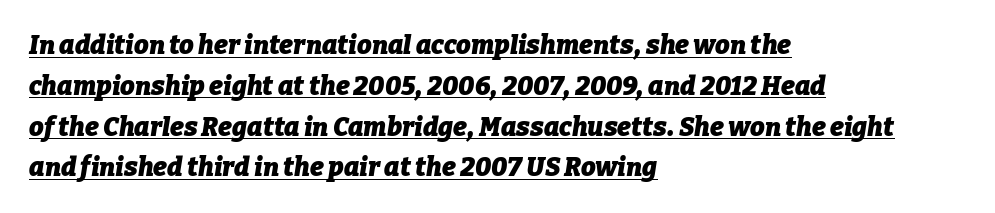
Weight: bold. The specimen includes a rule beneath the text block's lines. Where is the straight margin? On the left. You can tell it's italic because the verticals aren't actually vertical.
